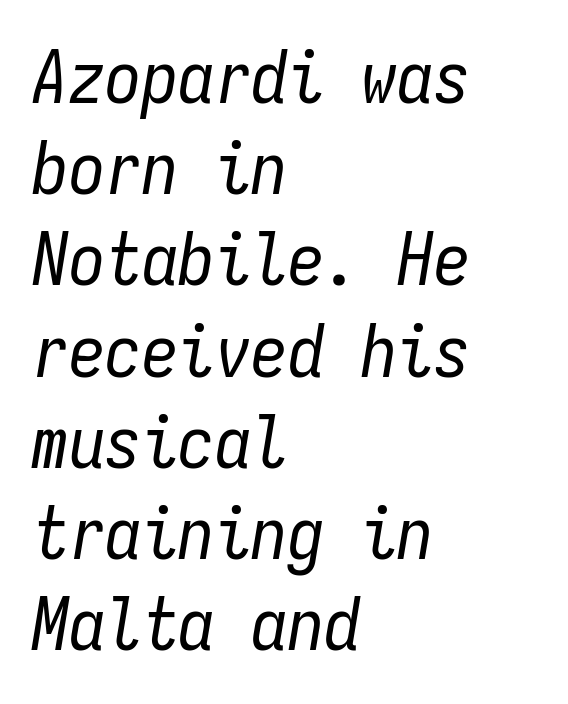
Layout note: lines flush left. Descenders hang freely into open space. If you drew a line through each stem, it would be angled. These lines are rendered in a fixed-pitch font. Nobody touched the tracking dial on this one. A quiet, ordinary-to-light weight characterises the typeface.
